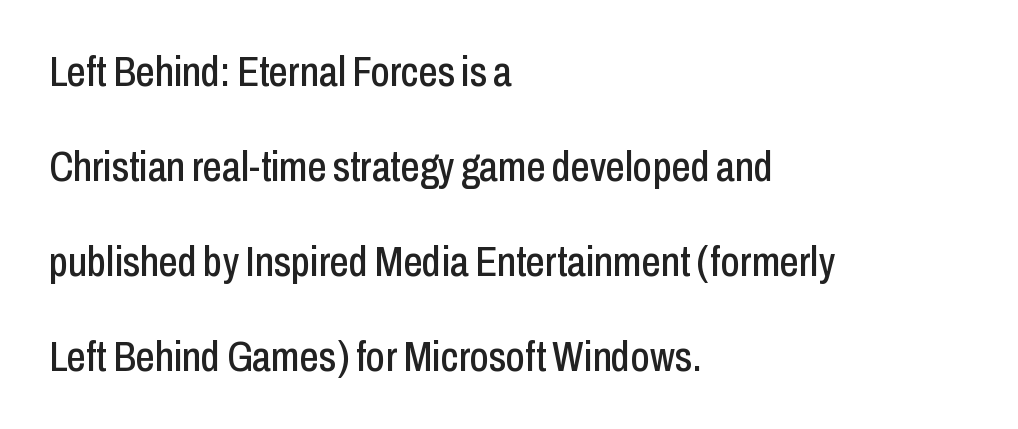
The image shows 42 px condensed sans-serif type, upright; set left-aligned, loose line spacing (2.26x), normal letter spacing, not underlined; low stroke contrast and a medium x-height.
